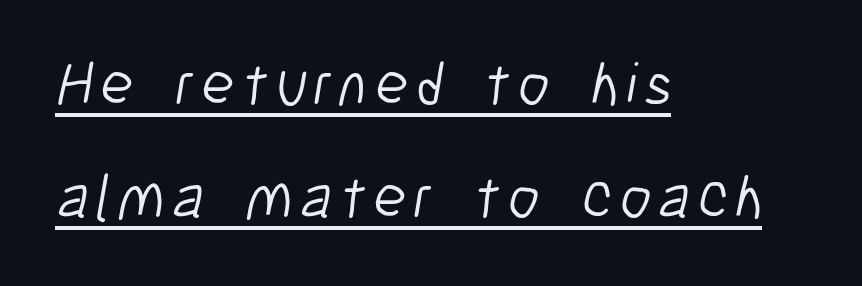
{"serif": "no", "bold": "no", "weight": "light", "width": "condensed", "stroke_contrast": "low", "x_height": "medium", "monospaced": "no", "underline": "yes", "align": "left", "line_spacing_ratio": 1.86, "glyph_px": 61}
